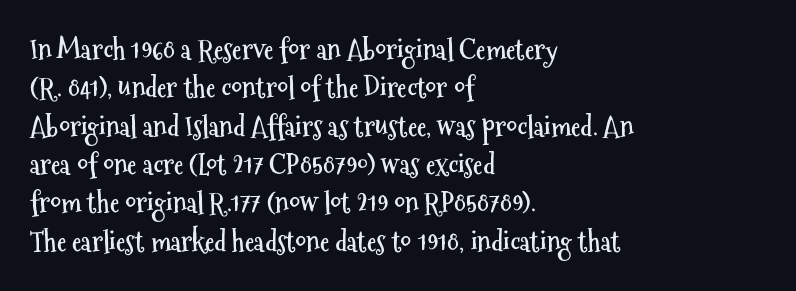
Q: Is the text bold? A: Yes.
Q: Is the text italic (slanted)? A: No, it is upright.
Q: Is the text underlined? A: No.
Q: How is the paragraph aligned? A: Left-aligned.
Q: Is the spacing between letters normal or unusually wide? A: Normal.
Q: Is the spacing between lines tight, normal or loose? A: Normal.
